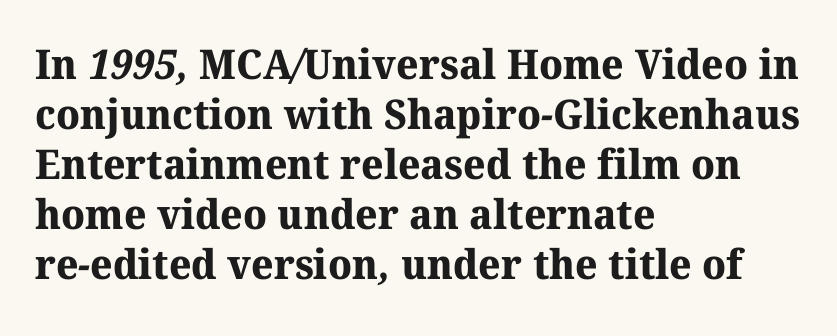
A full-strength bold gives these letters their thick strokes. You could not count columns in this text — the font is proportionally spaced. Horizontal alignment here is leftward, the default for most running prose. Students, note that the glyphs here touch the page at normal intervals.
